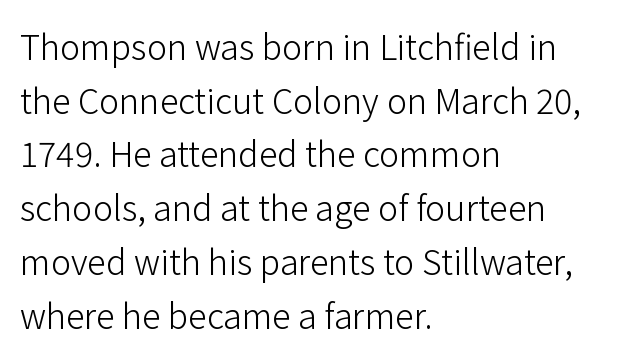
The image shows 34 px light sans-serif type, upright; set left-aligned, normal line spacing (1.58x), normal letter spacing, not underlined; low stroke contrast and a medium x-height.
